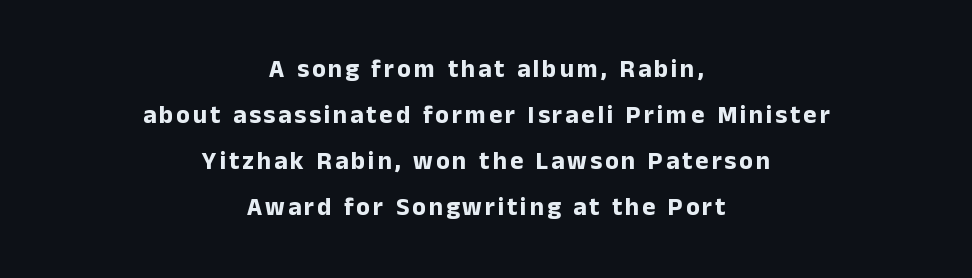
Q: Is the text bold? A: Yes.
Q: Is the text italic (slanted)? A: No, it is upright.
Q: Is the text underlined? A: No.
Q: How is the paragraph aligned? A: Centered.
